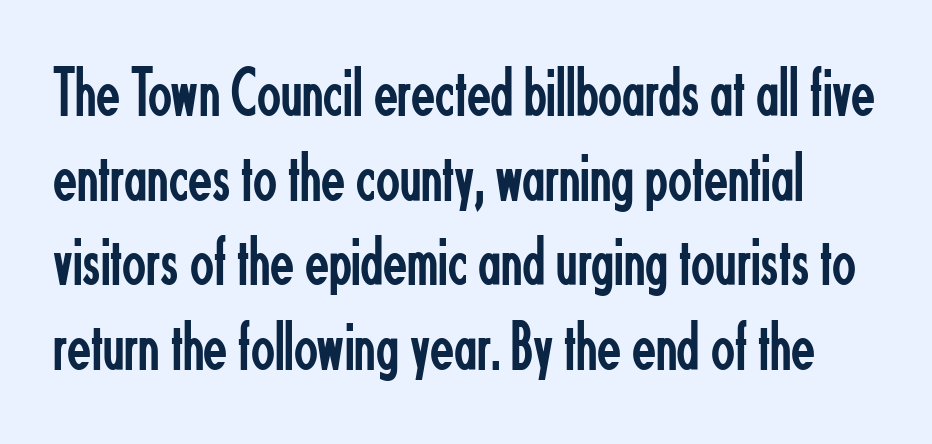
Q: Is the text bold? A: No.
Q: Is the text italic (slanted)? A: No, it is upright.
Q: Is the typeface a serif or a sans-serif typeface? A: Sans-serif.
Q: Is the text underlined? A: No.
Q: Is the spacing between letters normal or unusually wide? A: Normal.
Q: Width (condensed, normal, or wide)? A: Condensed.
Q: Stroke contrast? A: Low.
Q: x-height? A: Small.
Q: Monospaced? A: No.
